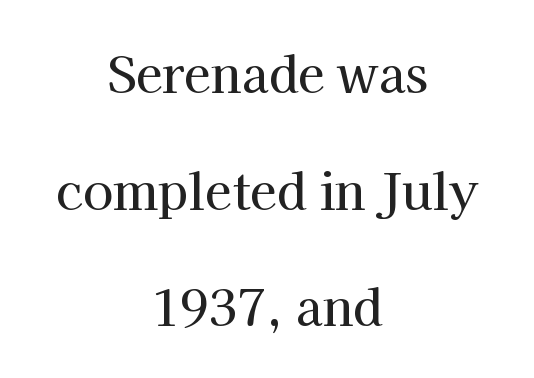
Q: Is the text italic (slanted)? A: No, it is upright.
Q: Is the typeface a serif or a sans-serif typeface? A: Serif.
Q: Is the text underlined? A: No.
Q: How is the paragraph aligned? A: Centered.
Q: Is the spacing between letters normal or unusually wide? A: Normal.
Q: Is the spacing between lines tight, normal or loose? A: Loose.
Q: Width (condensed, normal, or wide)? A: Normal.
Q: Stroke contrast? A: High.
Q: x-height? A: Medium.
Q: Monospaced? A: No.
